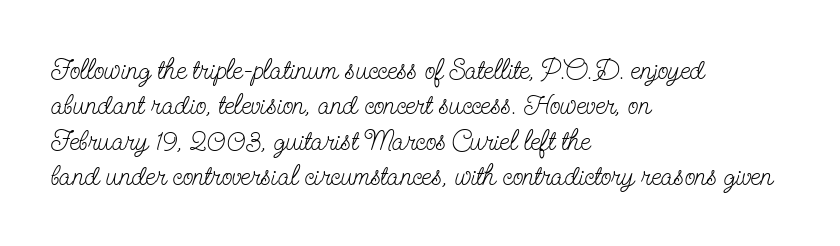
Q: Is the text bold? A: No.
Q: Is the text italic (slanted)? A: Yes.
Q: Is the typeface a serif or a sans-serif typeface? A: Serif.
Q: Is the text underlined? A: No.
Q: How is the paragraph aligned? A: Left-aligned.
Q: Is the spacing between letters normal or unusually wide? A: Normal.
Q: Is the spacing between lines tight, normal or loose? A: Normal.
Q: Width (condensed, normal, or wide)? A: Condensed.
Q: Stroke contrast? A: Low.
Q: x-height? A: Small.
Q: Monospaced? A: No.
